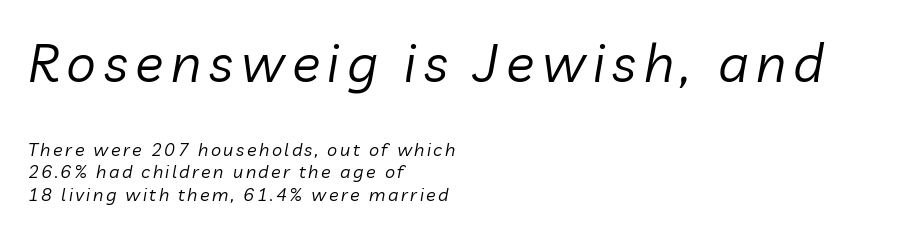
{"italic": "yes", "lean": "right", "slant_degrees": 10, "bold": "no", "weight": "regular", "width": "normal", "stroke_contrast": "low", "x_height": "medium", "monospaced": "no", "underline": "no", "align": "left", "line_spacing": "normal", "line_spacing_ratio": 1.25, "larger_block": "first", "size_ratio": 2.94, "glyph_px": 53}
